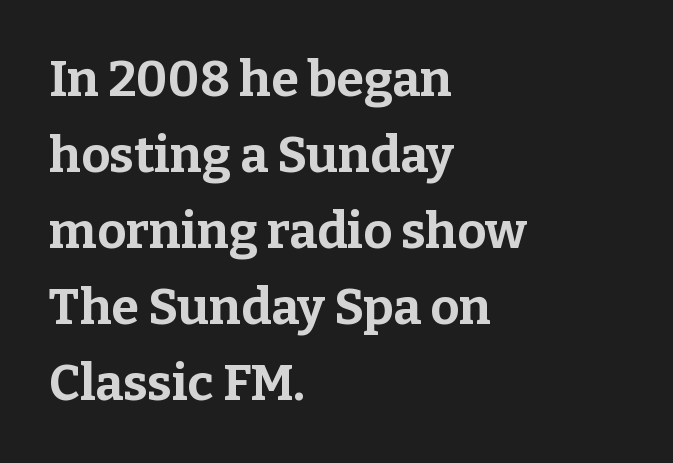
Q: Is the text bold? A: Yes.
Q: Is the text italic (slanted)? A: No, it is upright.
Q: Is the typeface a serif or a sans-serif typeface? A: Serif.
Q: Is the text underlined? A: No.
Q: How is the paragraph aligned? A: Left-aligned.
Q: Is the spacing between letters normal or unusually wide? A: Normal.
Q: Is the spacing between lines tight, normal or loose? A: Normal.
Q: Width (condensed, normal, or wide)? A: Normal.
Q: Stroke contrast? A: Low.
Q: x-height? A: Medium.
Q: Monospaced? A: No.
